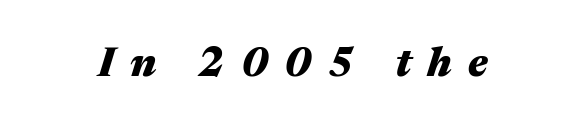
The passage shown leans; its letterforms are oblique. This rendering features lettering with no underline. Its strokes are broad and dark, the hallmark of bold type. Here the designer chose a conventional face with non-uniform glyph widths. The tracking jumps out immediately: characters are airy and widely separated.
